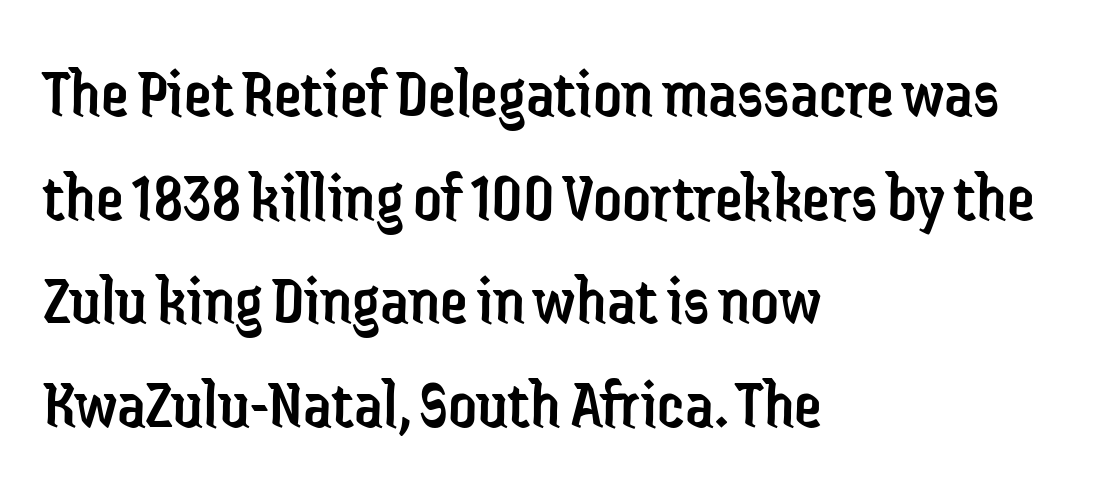
The image shows 70 px regular-weight, condensed sans-serif type, upright; set left-aligned, normal line spacing (1.48x), normal letter spacing, not underlined; low stroke contrast and a medium x-height.
